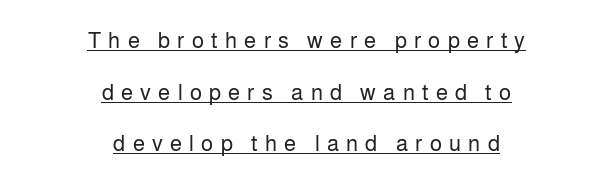
{"italic": "no", "bold": "no", "underline": "yes", "align": "center", "line_spacing": "loose", "line_spacing_ratio": 2.35, "letter_spacing": "wide", "letter_spacing_em": 0.33, "glyph_px": 22}
